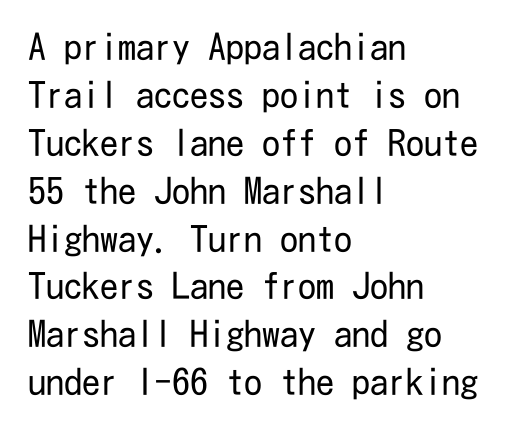
{"serif": "no", "italic": "no", "bold": "no", "weight": "regular", "width": "condensed", "stroke_contrast": "low", "x_height": "medium", "underline": "no", "align": "left", "line_spacing": "normal", "line_spacing_ratio": 1.33, "letter_spacing": "normal", "letter_spacing_em": 0.0, "glyph_px": 36}
